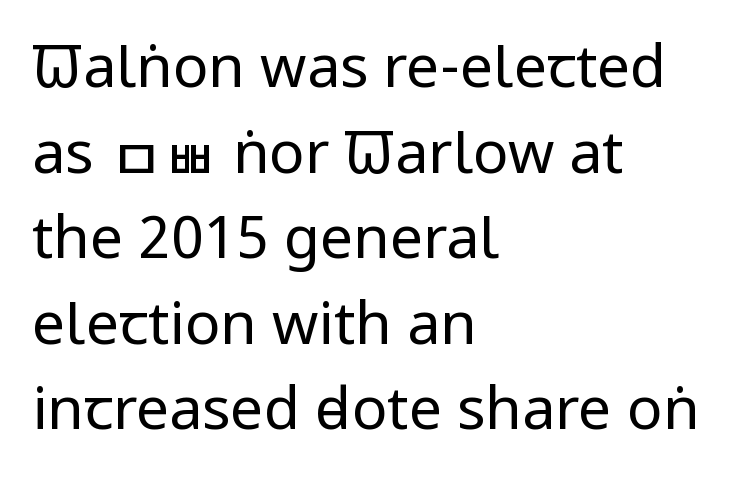
How are the letters spaced? Ordinarily, with no added tracking. Varying glyph widths throughout — classic text-font behaviour. The characters are drawn with everyday or finer stroke widths. Summary of vertical rhythm: regular, with standard interline spacing. Serif or sans? Sans — the stroke terminals are bare. The baseline area is clear.
